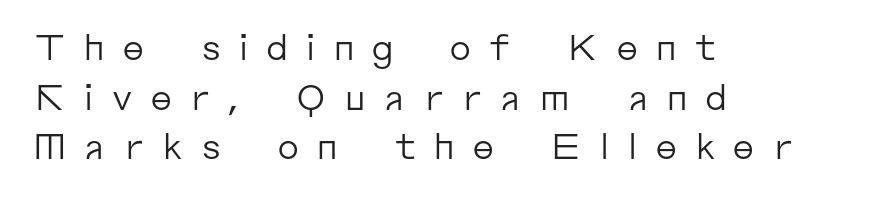
The image shows 35 px regular-weight sans-serif type, upright; set left-aligned, normal line spacing (1.42x), unusually wide letter spacing (+0.47 em), not underlined; low stroke contrast and a medium x-height.
